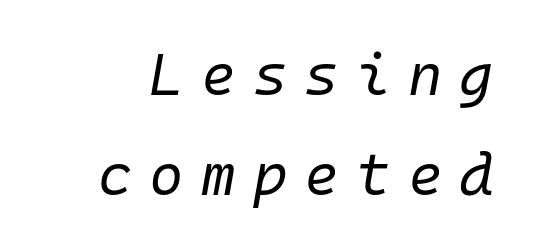
Q: Is the text bold? A: No.
Q: Is the text italic (slanted)? A: Yes, it leans right by about 10 degrees.
Q: Is the text underlined? A: No.
Q: Is the spacing between letters normal or unusually wide? A: Unusually wide.
Q: Is the spacing between lines tight, normal or loose? A: Normal.
Q: Width (condensed, normal, or wide)? A: Normal.
Q: Stroke contrast? A: Low.
Q: x-height? A: Medium.
Q: Monospaced? A: Yes.
